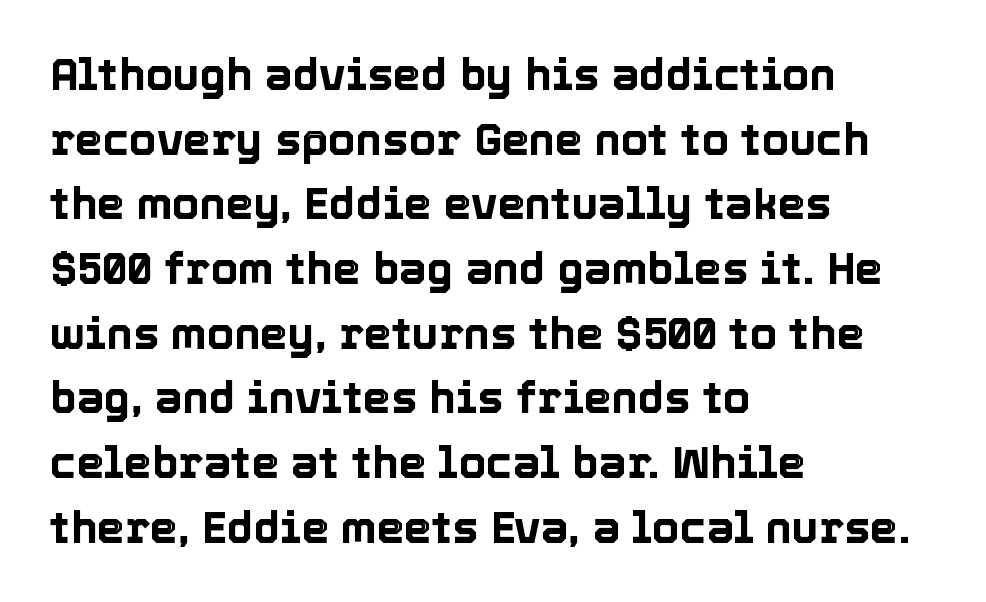
Words float on clear page, feet unadorned. You can tell it's not italic because the verticals are truly vertical. The rows are spaced the way most documents space them. Note the varied advance widths — an 'i' is clearly narrower than an 'm'.
